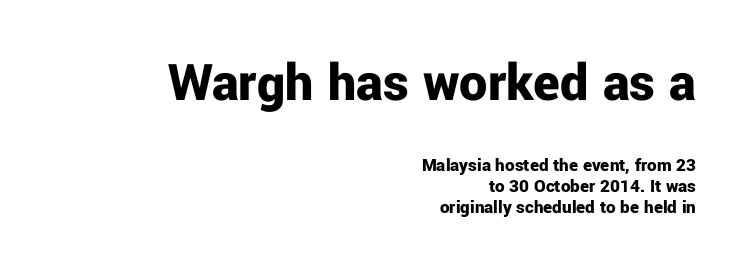
Q: Is the text bold? A: Yes.
Q: Is the text italic (slanted)? A: No, it is upright.
Q: Is the typeface a serif or a sans-serif typeface? A: Sans-serif.
Q: Is the text underlined? A: No.
Q: How is the paragraph aligned? A: Right-aligned.
Q: Is the spacing between letters normal or unusually wide? A: Normal.
Q: Is the spacing between lines tight, normal or loose? A: Tight.
Q: Which block of text is set in a larger size, the first (top) or the second (bottom)? A: The first (top) one.
Q: Width (condensed, normal, or wide)? A: Normal.
Q: Stroke contrast? A: Low.
Q: x-height? A: Medium.
Q: Monospaced? A: No.
